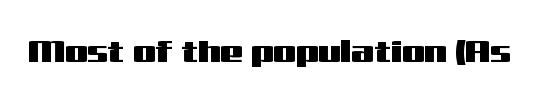
{"serif": "no", "italic": "no", "width": "wide", "stroke_contrast": "medium", "x_height": "medium", "monospaced": "no", "underline": "no", "letter_spacing": "normal", "letter_spacing_em": 0.0, "glyph_px": 32}
